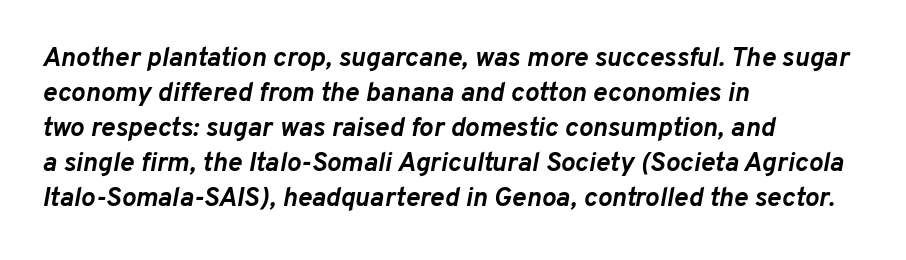
{"italic": "yes", "lean": "right", "slant_degrees": 10, "bold": "yes", "underline": "no", "align": "left", "line_spacing": "normal", "line_spacing_ratio": 1.3, "letter_spacing": "normal", "letter_spacing_em": 0.0, "glyph_px": 27}
